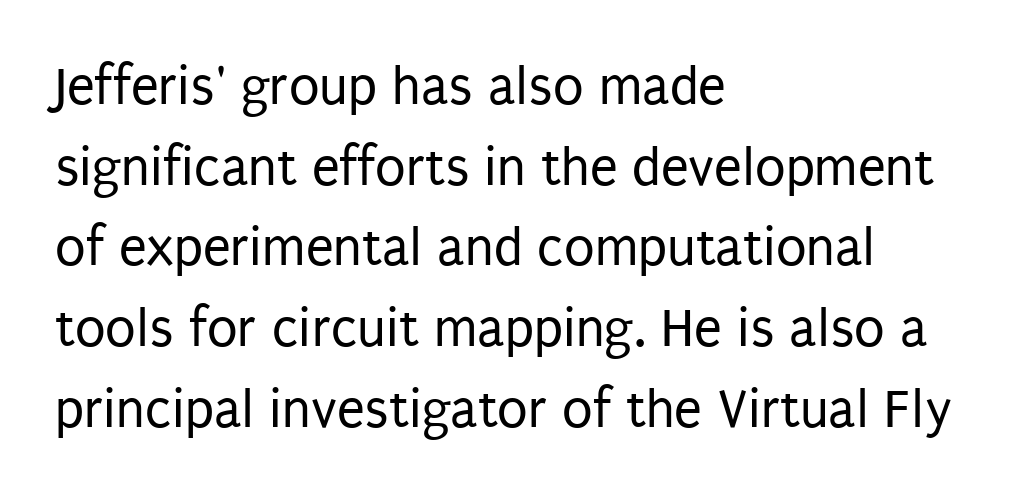
Line spacing here is normal. Leftover space on each line is placed entirely after the last word. Bare-footed words on every line. No extra tracking has been applied to these lines. Varying glyph widths throughout — classic text-font behaviour.
